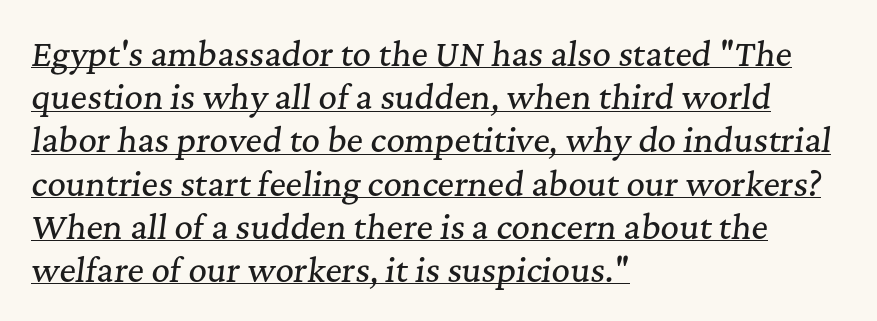
{"serif": "yes", "italic": "yes", "lean": "right", "slant_degrees": 7, "width": "normal", "stroke_contrast": "medium", "x_height": "medium", "monospaced": "no", "underline": "yes", "align": "left", "line_spacing": "normal", "line_spacing_ratio": 1.35, "letter_spacing": "normal", "letter_spacing_em": 0.0, "glyph_px": 32}
